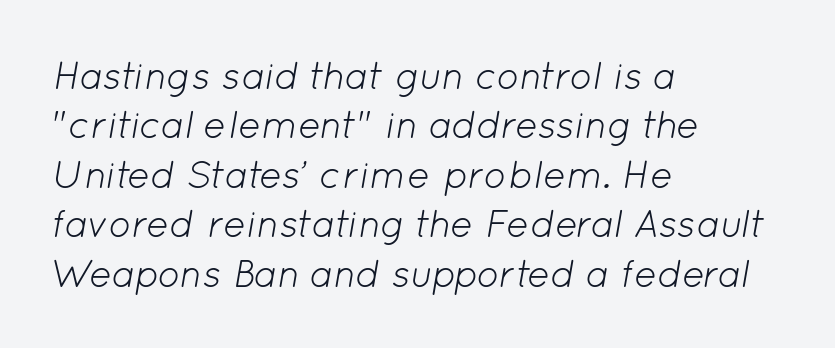
The image shows 38 px light type, italic (leaning right); set left-aligned, normal line spacing (1.3x), normal letter spacing, not underlined; low stroke contrast and a medium x-height.
